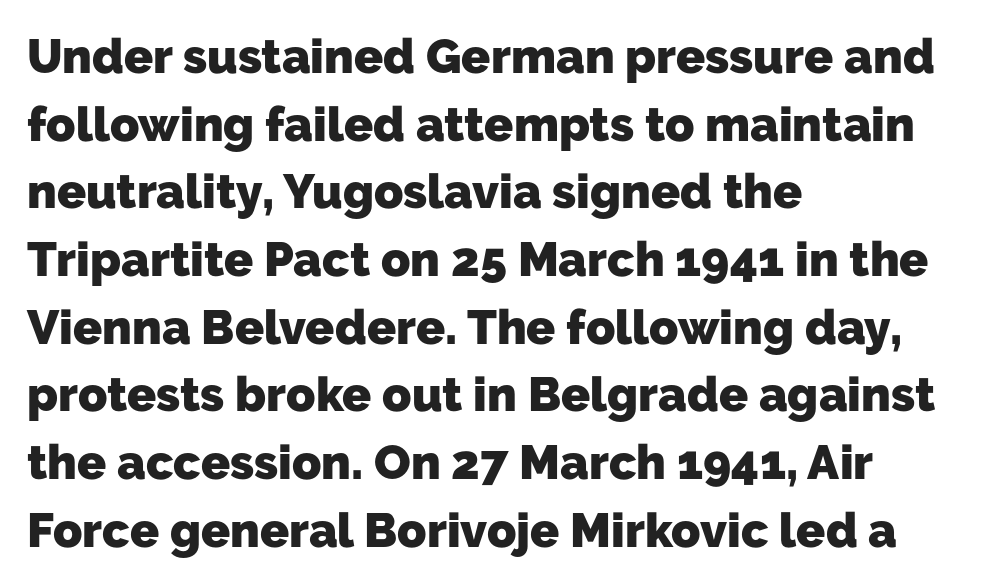
The block of text has a typical density, with ordinary space between rows. Do the characters align in a grid? No, the font is proportional. The type is set solid horizontally, with unmodified tracking. The specimen omits any rule beneath the text block's lines. Each letter's strokes conclude bluntly, with no projecting serifs.
